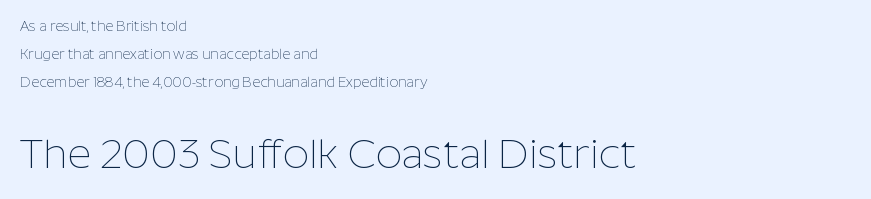
Widely set lines give the paragraph a tall, airy silhouette. The face used here appears at its bigger size in the lower chunk. Alignment: flush left. The type family on display is of the sans-serif kind. Letter spacing: default.
